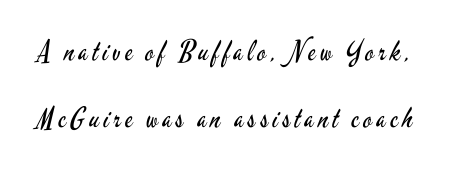
Q: Is the text bold? A: No.
Q: Is the text italic (slanted)? A: Yes.
Q: Is the typeface a serif or a sans-serif typeface? A: Sans-serif.
Q: Is the text underlined? A: No.
Q: Is the spacing between lines tight, normal or loose? A: Loose.
Q: Width (condensed, normal, or wide)? A: Condensed.
Q: Stroke contrast? A: Low.
Q: x-height? A: Small.
Q: Monospaced? A: No.
